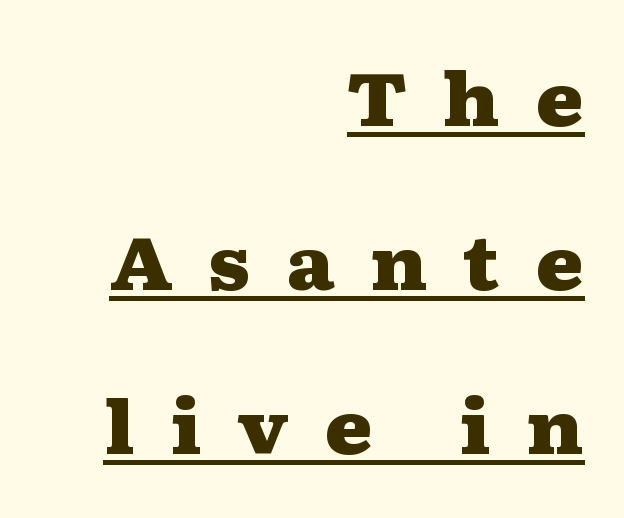
{"serif": "yes", "italic": "no", "bold": "yes", "weight": "heavy", "width": "wide", "stroke_contrast": "medium", "x_height": "medium", "monospaced": "no", "underline": "yes", "align": "right", "line_spacing": "loose", "line_spacing_ratio": 2.25, "letter_spacing": "wide", "letter_spacing_em": 0.48, "glyph_px": 73}
